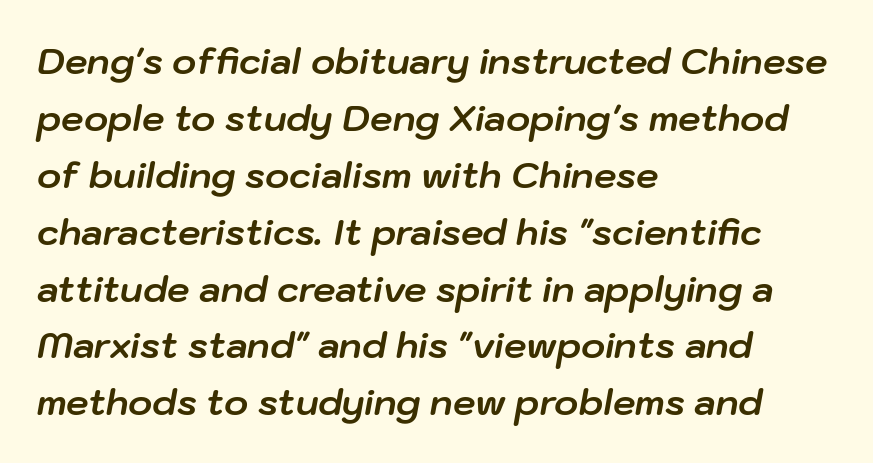
Honestly, the letter spacing is just normal — you wouldn't notice it. The strip under each line holds only bare page. When letters slant like this, we call the style italic. The face used here is proportionally spaced, like ordinary book or web type.
